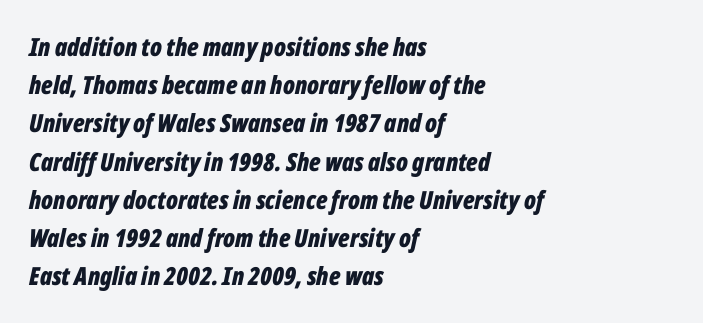
Q: Is the text bold? A: Yes.
Q: Is the text italic (slanted)? A: Yes, it leans right by about 12 degrees.
Q: Is the text underlined? A: No.
Q: How is the paragraph aligned? A: Left-aligned.
Q: Is the spacing between letters normal or unusually wide? A: Normal.
Q: Is the spacing between lines tight, normal or loose? A: Normal.
